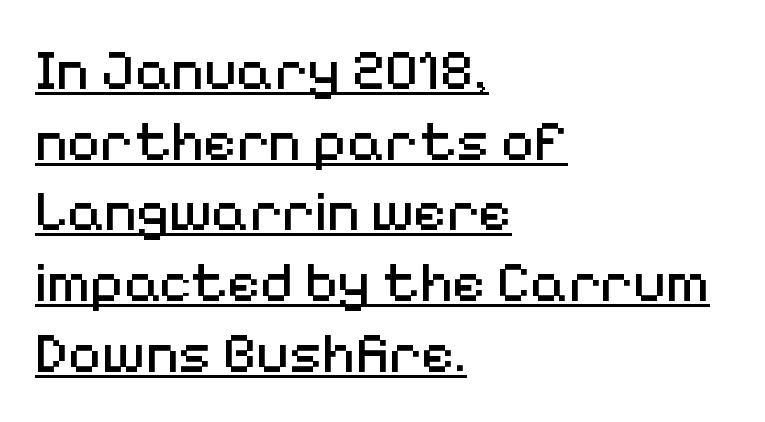
The image shows 57 px regular-weight sans-serif type, upright; set left-aligned, line spacing 1.24x, normal letter spacing, underlined; medium stroke contrast and a medium x-height.
